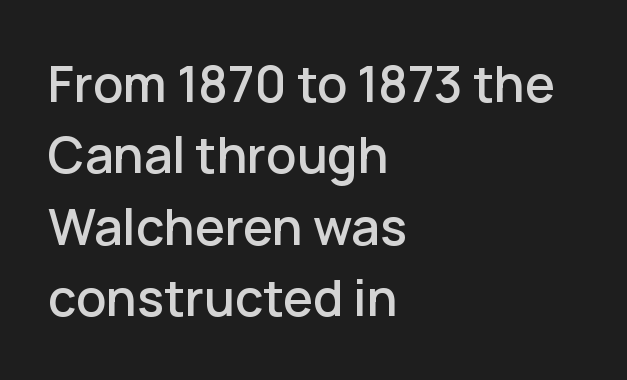
Q: Is the text italic (slanted)? A: No, it is upright.
Q: Is the typeface a serif or a sans-serif typeface? A: Sans-serif.
Q: Is the text underlined? A: No.
Q: How is the paragraph aligned? A: Left-aligned.
Q: Is the spacing between letters normal or unusually wide? A: Normal.
Q: Is the spacing between lines tight, normal or loose? A: Normal.
Q: Width (condensed, normal, or wide)? A: Normal.
Q: Stroke contrast? A: Low.
Q: x-height? A: Medium.
Q: Monospaced? A: No.
